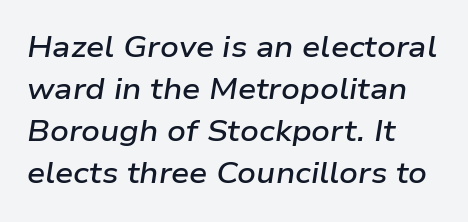
Each row of text sits above clean, open space. The face used here is proportionally spaced, like ordinary book or web type. Letter spacing: default. Style check: oblique.
